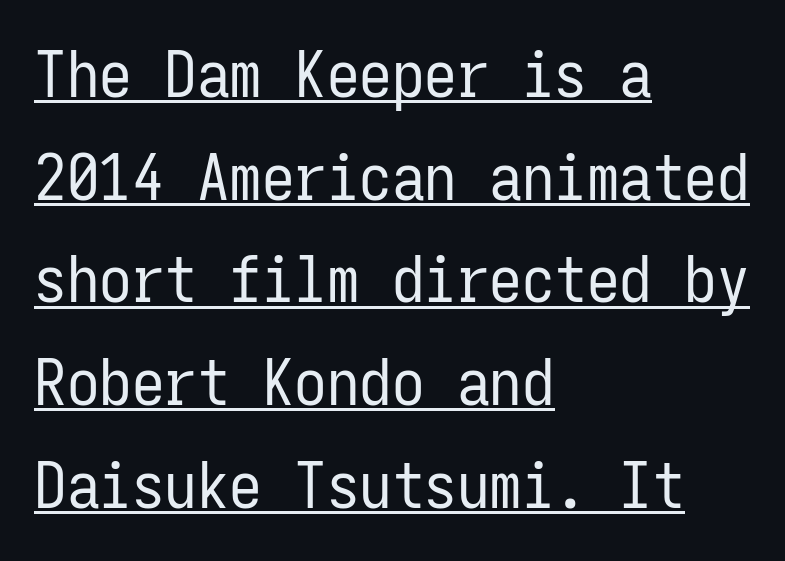
Monospaced: the letters line up in strict vertical columns. Vertical spacing — default. No chunkiness to these letters — they're not bold. I'd call this a sans setting — the letters go barefoot. Glyph-to-glyph distance matches everyday printed text. The type sits square on the baseline with zero lean.
